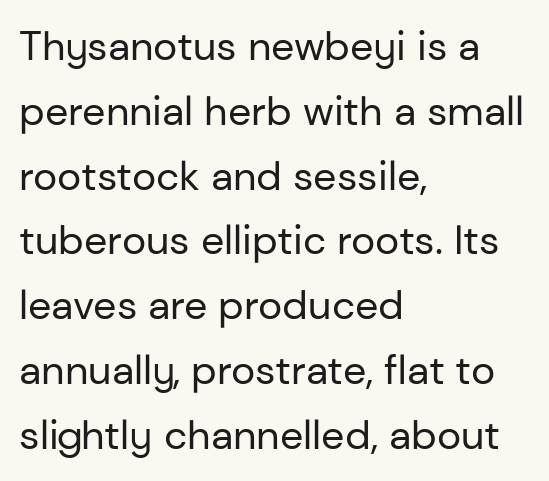
The image shows 41 px regular-weight sans-serif type, upright; set left-aligned, normal line spacing (1.58x), normal letter spacing, not underlined; low stroke contrast and a medium x-height.
